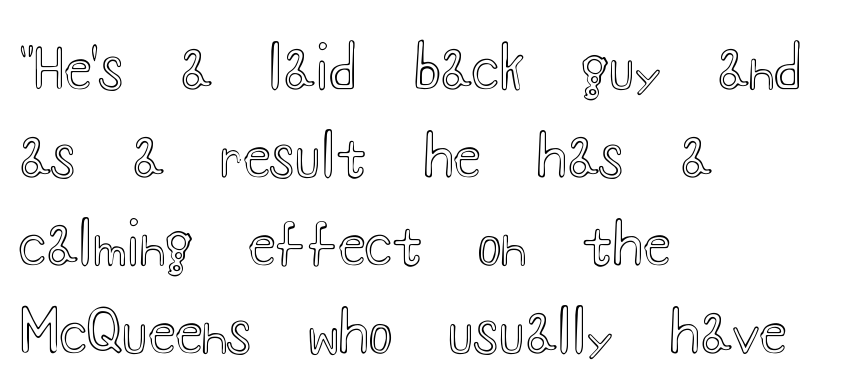
{"italic": "no", "width": "wide", "x_height": "small", "monospaced": "no", "underline": "no", "align": "left", "line_spacing": "normal", "line_spacing_ratio": 1.57, "letter_spacing": "normal", "letter_spacing_em": 0.0, "glyph_px": 56}
